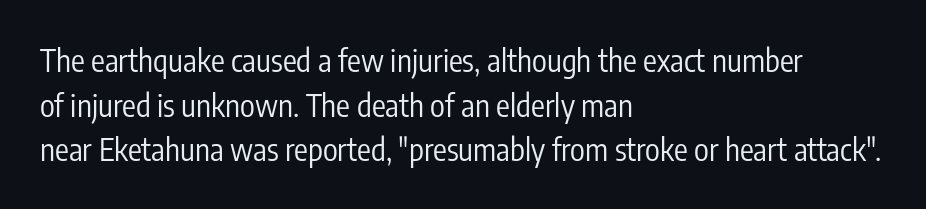
The image shows 31 px regular-weight, condensed sans-serif type, upright; set left-aligned, normal line spacing (1.44x), normal letter spacing, not underlined; low stroke contrast and a medium x-height.
